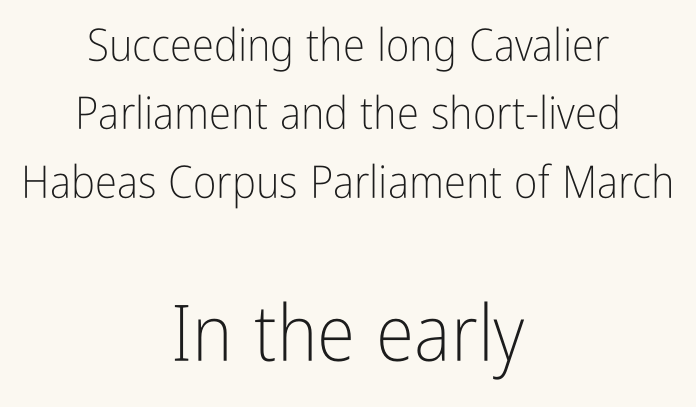
Q: Is the text bold? A: No.
Q: Is the text italic (slanted)? A: No, it is upright.
Q: Is the typeface a serif or a sans-serif typeface? A: Sans-serif.
Q: Is the text underlined? A: No.
Q: How is the paragraph aligned? A: Centered.
Q: Is the spacing between letters normal or unusually wide? A: Normal.
Q: Is the spacing between lines tight, normal or loose? A: Normal.
Q: Which block of text is set in a larger size, the first (top) or the second (bottom)? A: The second (bottom) one.
Q: Width (condensed, normal, or wide)? A: Condensed.
Q: Stroke contrast? A: Low.
Q: x-height? A: Medium.
Q: Monospaced? A: No.
